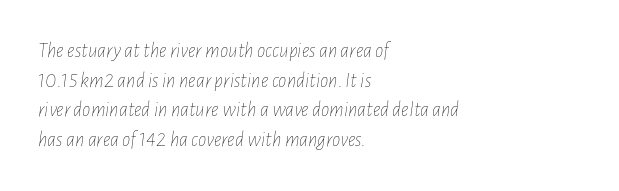
{"italic": "yes", "lean": "right", "slant_degrees": 7, "bold": "no", "underline": "no", "align": "left", "line_spacing": "normal", "line_spacing_ratio": 1.41, "letter_spacing": "normal", "letter_spacing_em": 0.0, "glyph_px": 21}
